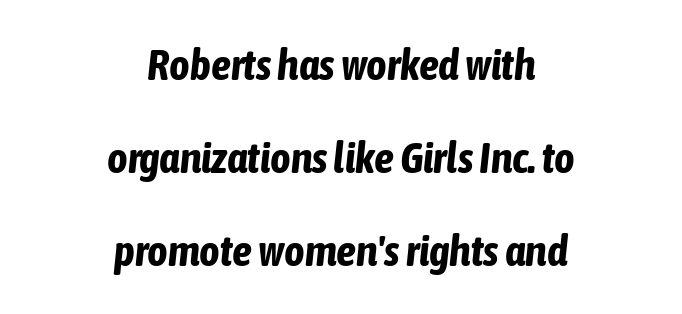
{"italic": "yes", "lean": "right", "slant_degrees": 6, "bold": "yes", "weight": "bold", "width": "condensed", "stroke_contrast": "low", "x_height": "medium", "monospaced": "no", "underline": "no", "align": "center", "line_spacing": "loose", "line_spacing_ratio": 2.11, "letter_spacing": "normal", "letter_spacing_em": 0.0, "glyph_px": 44}
